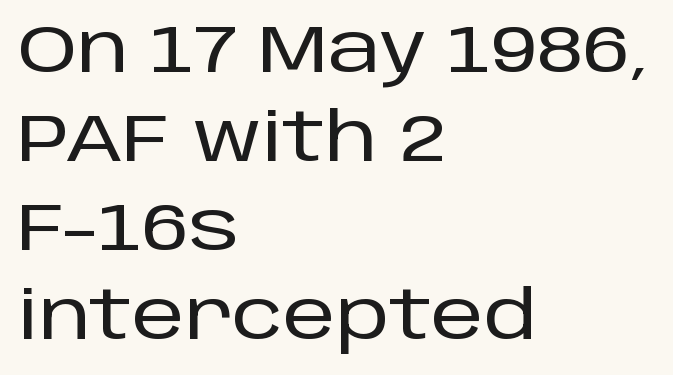
The lines sit at an ordinary, default distance from one another. Letterform terminals end flat and unadorned throughout the passage. Caption: multi-line text, flush left, ragged right. Spacing verdict: proportional, widths tailored to each character. The lettering holds an erect, upright posture throughout. The strip under each line holds only bare page.
